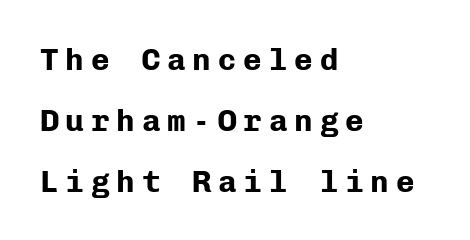
Q: Is the text bold? A: Yes.
Q: Is the text italic (slanted)? A: No, it is upright.
Q: Is the typeface a serif or a sans-serif typeface? A: Sans-serif.
Q: Is the text underlined? A: No.
Q: How is the paragraph aligned? A: Left-aligned.
Q: Is the spacing between letters normal or unusually wide? A: Unusually wide.
Q: Is the spacing between lines tight, normal or loose? A: Loose.
Q: Width (condensed, normal, or wide)? A: Normal.
Q: Stroke contrast? A: Low.
Q: x-height? A: Medium.
Q: Monospaced? A: Yes.
